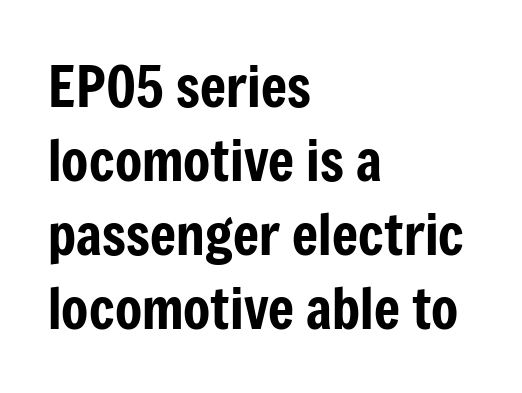
{"serif": "no", "italic": "no", "width": "condensed", "stroke_contrast": "low", "x_height": "medium", "monospaced": "no", "underline": "no", "align": "left", "line_spacing": "normal", "line_spacing_ratio": 1.32, "letter_spacing": "normal", "letter_spacing_em": 0.0, "glyph_px": 56}
